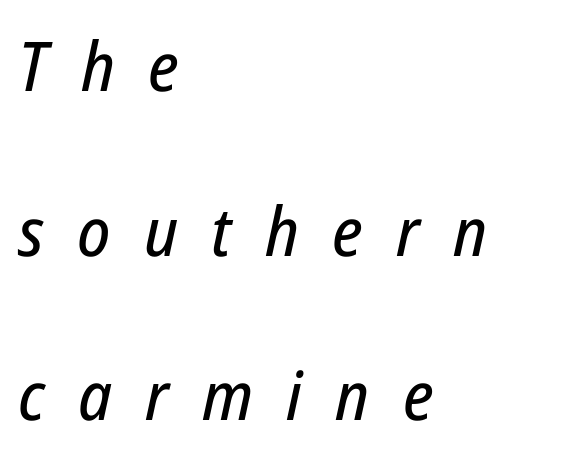
{"italic": "yes", "lean": "right", "slant_degrees": 12, "width": "condensed", "stroke_contrast": "low", "x_height": "medium", "monospaced": "no", "underline": "no", "align": "left", "line_spacing": "loose", "line_spacing_ratio": 2.42, "letter_spacing": "wide", "letter_spacing_em": 0.49, "glyph_px": 68}
